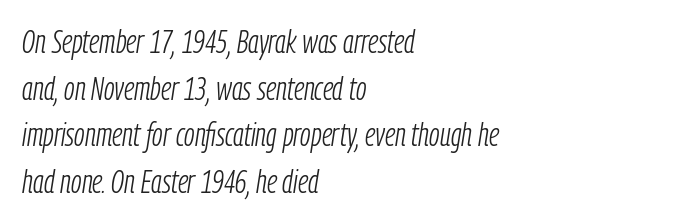
Bare-footed words on every line. Note the varied advance widths — an 'i' is clearly narrower than an 'm'. The characters are drawn with everyday or finer stroke widths. The lines are quadded left.
